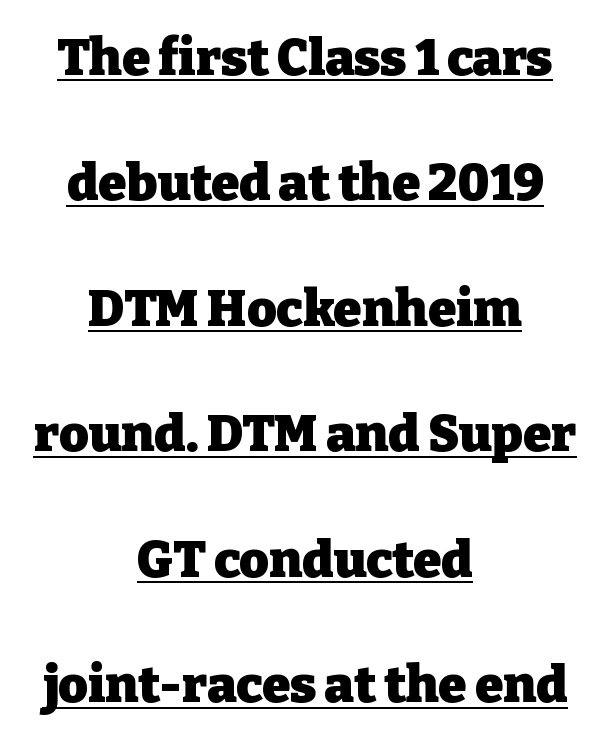
Q: Is the text bold? A: Yes.
Q: Is the text italic (slanted)? A: No, it is upright.
Q: Is the typeface a serif or a sans-serif typeface? A: Serif.
Q: Is the text underlined? A: Yes.
Q: How is the paragraph aligned? A: Centered.
Q: Is the spacing between letters normal or unusually wide? A: Normal.
Q: Is the spacing between lines tight, normal or loose? A: Loose.
Q: Width (condensed, normal, or wide)? A: Normal.
Q: Stroke contrast? A: Low.
Q: x-height? A: Medium.
Q: Monospaced? A: No.
